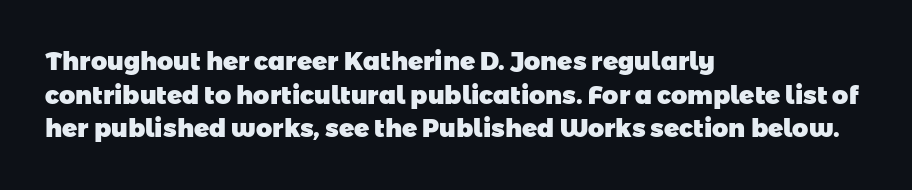
The image shows 25 px bold type; set left-aligned, normal line spacing (1.35x), normal letter spacing, not underlined.
